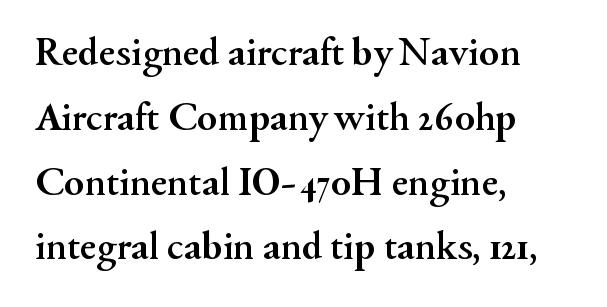
{"serif": "yes", "italic": "no", "bold": "yes", "weight": "semibold", "width": "normal", "stroke_contrast": "medium", "x_height": "small", "monospaced": "no", "underline": "no", "align": "left", "line_spacing": "normal", "line_spacing_ratio": 1.58, "letter_spacing": "normal", "letter_spacing_em": 0.0, "glyph_px": 41}
